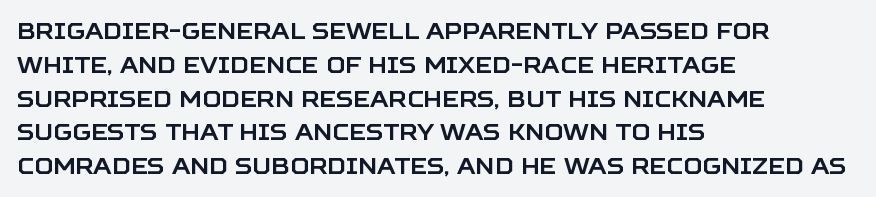
Q: Is the text italic (slanted)? A: No, it is upright.
Q: Is the text underlined? A: No.
Q: How is the paragraph aligned? A: Left-aligned.
Q: Is the spacing between letters normal or unusually wide? A: Normal.
Q: Is the spacing between lines tight, normal or loose? A: Normal.
